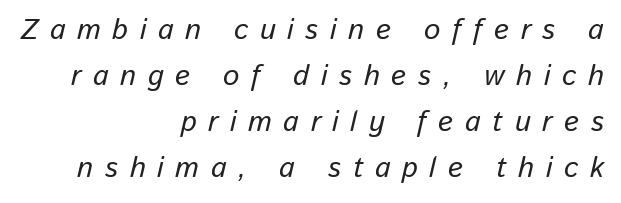
{"italic": "yes", "lean": "right", "slant_degrees": 13, "width": "normal", "stroke_contrast": "low", "x_height": "medium", "monospaced": "no", "underline": "no", "align": "right", "line_spacing": "normal", "line_spacing_ratio": 1.59, "letter_spacing": "wide", "letter_spacing_em": 0.4, "glyph_px": 29}
